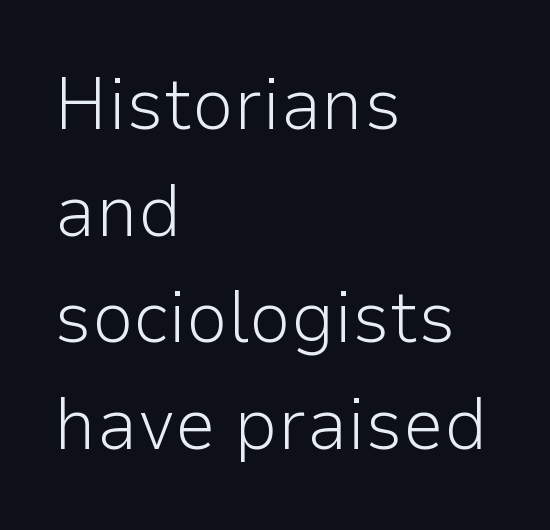
A typesetter would label this face a sans. The passage shown is typed in a proportional face where columns would drift. All the whitespace from short lines collects on the right. Type without underlining. The letters sit at their default tracking, neither squeezed nor spread.
